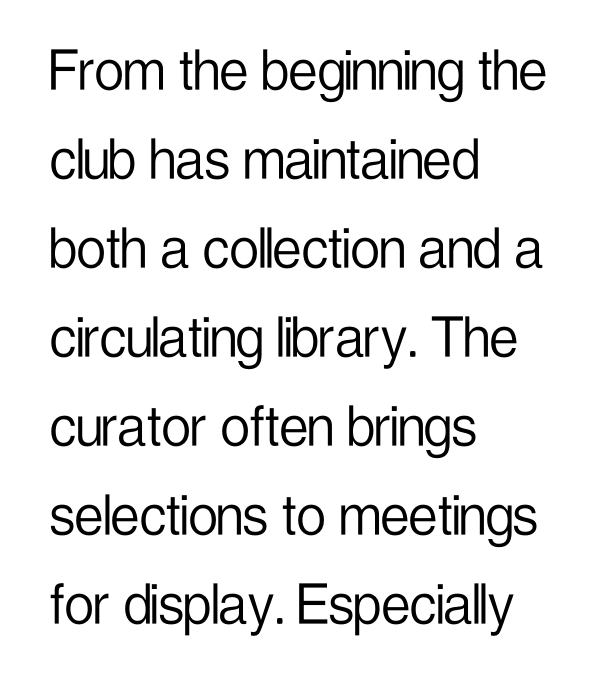
The letters advance in unequal steps, a hallmark of proportional type. The lettering stays uniformly vertical, giving the passage a roman look. The horizontal fit of the characters is conventional and even. Short and long lines alike share a common starting point at left. The type family on display is of the sans-serif kind. Reading down the column, the eye jumps a familiar distance to each next line.
